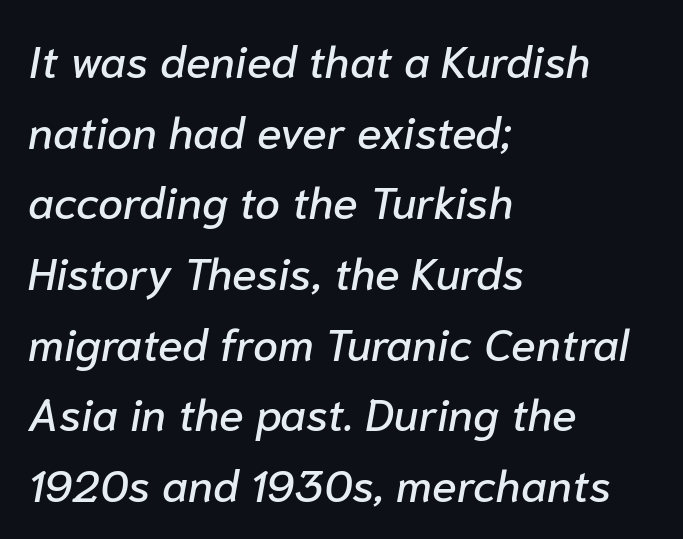
{"italic": "yes", "lean": "right", "slant_degrees": 10, "width": "normal", "stroke_contrast": "low", "x_height": "medium", "monospaced": "no", "underline": "no", "align": "left", "line_spacing": "normal", "line_spacing_ratio": 1.57, "letter_spacing": "normal", "letter_spacing_em": 0.0, "glyph_px": 45}
